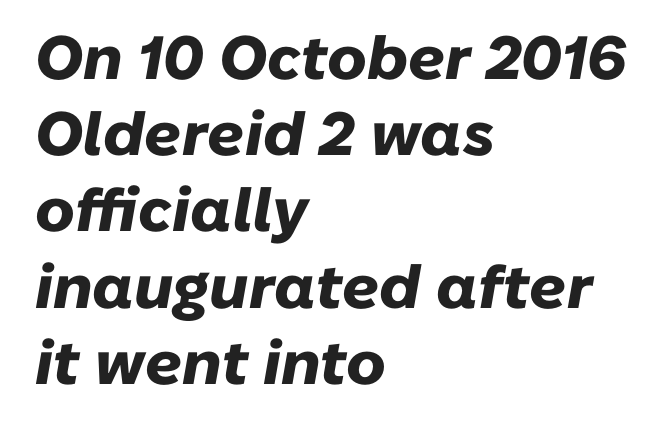
{"italic": "yes", "lean": "right", "slant_degrees": 10, "bold": "yes", "weight": "heavy", "width": "normal", "stroke_contrast": "low", "x_height": "medium", "monospaced": "no", "underline": "no", "align": "left", "line_spacing": "normal", "line_spacing_ratio": 1.25, "letter_spacing": "normal", "letter_spacing_em": 0.0, "glyph_px": 61}
